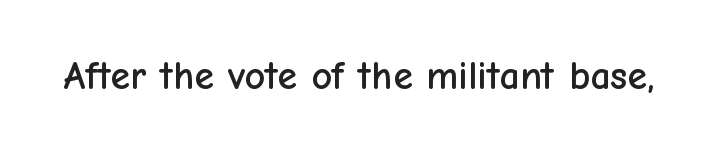
{"serif": "no", "italic": "no", "width": "normal", "stroke_contrast": "low", "x_height": "medium", "monospaced": "no", "underline": "no", "letter_spacing": "normal", "letter_spacing_em": 0.0, "glyph_px": 40}
